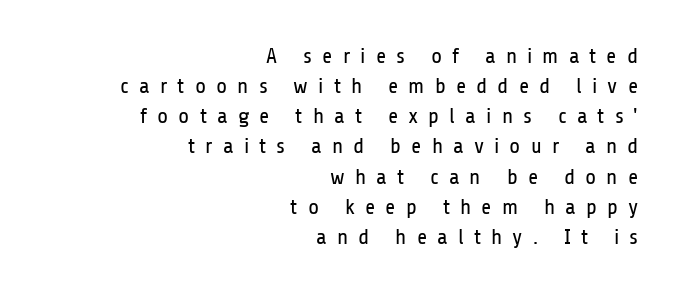
The image shows 22 px text type, upright; set right-aligned, normal line spacing (1.37x), unusually wide letter spacing (+0.46 em), not underlined.
